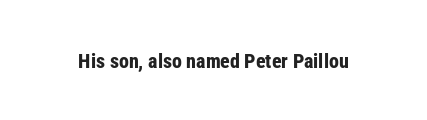
The rendering keeps characters at their native spacing. Underlining? Definitely not there. Nope, not italic — everything's standing straight. Set as a true bold cut, around the 700 mark.
